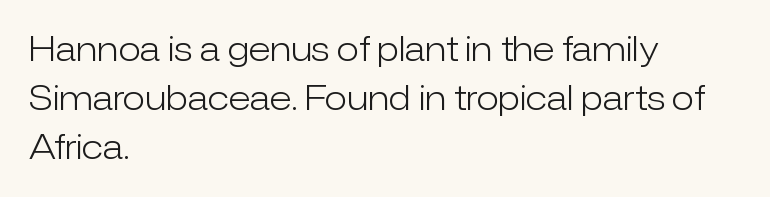
The image shows 33 px light sans-serif type, upright; set left-aligned, normal line spacing (1.49x), normal letter spacing, not underlined; low stroke contrast and a medium x-height.
